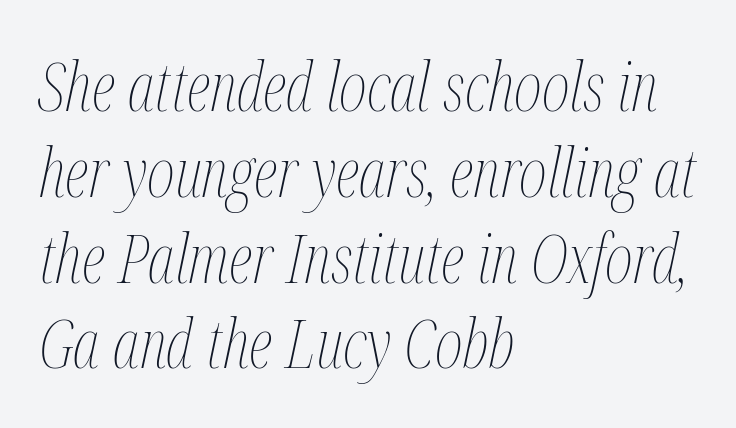
{"italic": "yes", "lean": "right", "slant_degrees": 12, "bold": "no", "weight": "thin", "width": "condensed", "stroke_contrast": "medium", "x_height": "medium", "monospaced": "no", "underline": "no", "align": "left", "line_spacing": "normal", "line_spacing_ratio": 1.28, "letter_spacing": "normal", "letter_spacing_em": 0.0, "glyph_px": 67}
